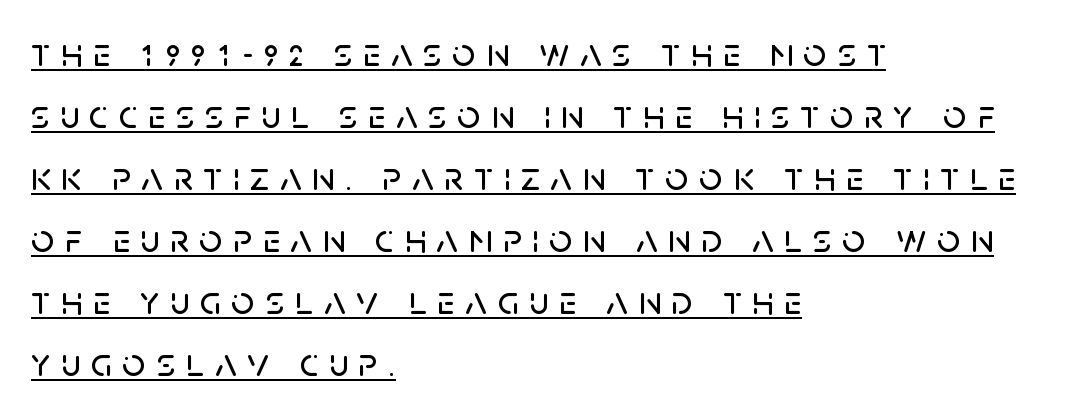
Q: Is the text italic (slanted)? A: No, it is upright.
Q: Is the typeface a serif or a sans-serif typeface? A: Sans-serif.
Q: Is the text underlined? A: Yes.
Q: How is the paragraph aligned? A: Left-aligned.
Q: Is the spacing between letters normal or unusually wide? A: Unusually wide.
Q: Is the spacing between lines tight, normal or loose? A: Normal.
Q: Width (condensed, normal, or wide)? A: Normal.
Q: Stroke contrast? A: Low.
Q: x-height? A: Large.
Q: Monospaced? A: No.
